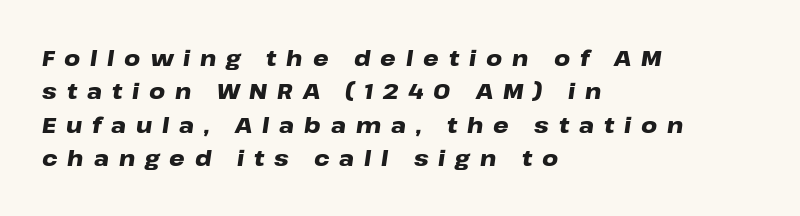
{"italic": "yes", "lean": "right", "slant_degrees": 8, "bold": "yes", "underline": "no", "align": "left", "line_spacing": "normal", "line_spacing_ratio": 1.52, "letter_spacing": "wide", "letter_spacing_em": 0.45, "glyph_px": 22}
